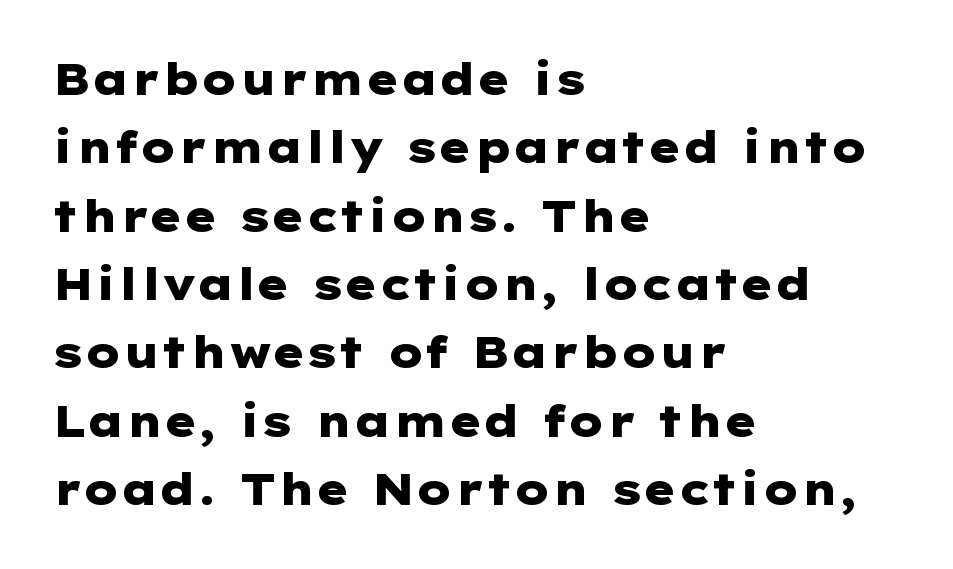
{"serif": "no", "italic": "no", "bold": "yes", "weight": "heavy", "width": "wide", "stroke_contrast": "low", "x_height": "medium", "underline": "no", "align": "left", "line_spacing": "normal", "line_spacing_ratio": 1.59, "letter_spacing": "normal", "letter_spacing_em": 0.0, "glyph_px": 43}
